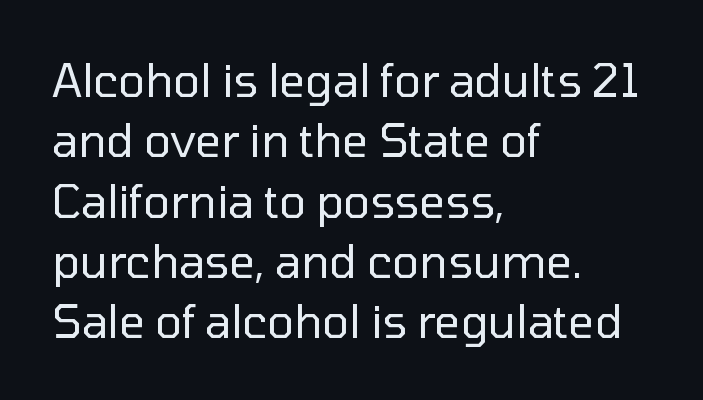
The image shows 45 px regular-weight sans-serif type, upright; set left-aligned, normal line spacing (1.34x), normal letter spacing, not underlined; low stroke contrast and a medium x-height.
